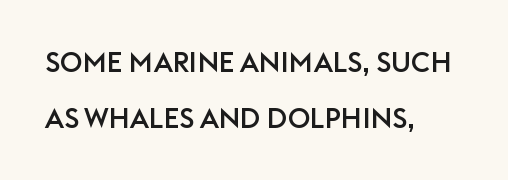
{"serif": "no", "italic": "no", "width": "normal", "stroke_contrast": "low", "x_height": "large", "monospaced": "no", "underline": "no", "align": "left", "line_spacing": "loose", "line_spacing_ratio": 2.0, "letter_spacing": "normal", "letter_spacing_em": 0.0, "glyph_px": 28}
